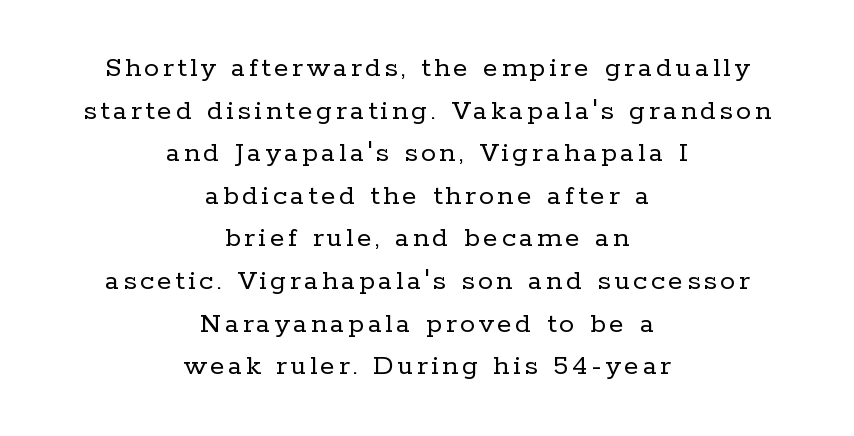
{"serif": "yes", "italic": "no", "bold": "no", "weight": "regular", "width": "normal", "stroke_contrast": "low", "x_height": "medium", "monospaced": "no", "underline": "no", "align": "center", "line_spacing": "normal", "line_spacing_ratio": 1.42, "glyph_px": 30}
